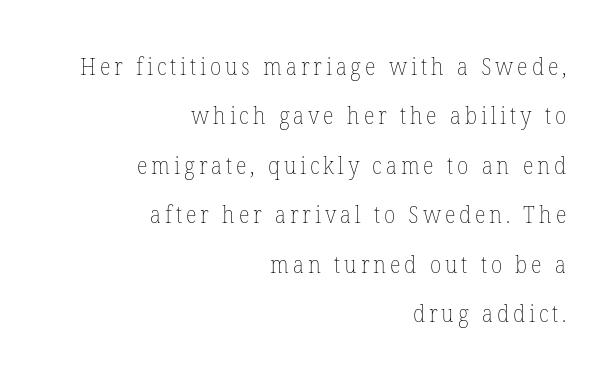
Q: Is the text bold? A: No.
Q: Is the text italic (slanted)? A: No, it is upright.
Q: Is the text underlined? A: No.
Q: How is the paragraph aligned? A: Right-aligned.
Q: Is the spacing between lines tight, normal or loose? A: Loose.
